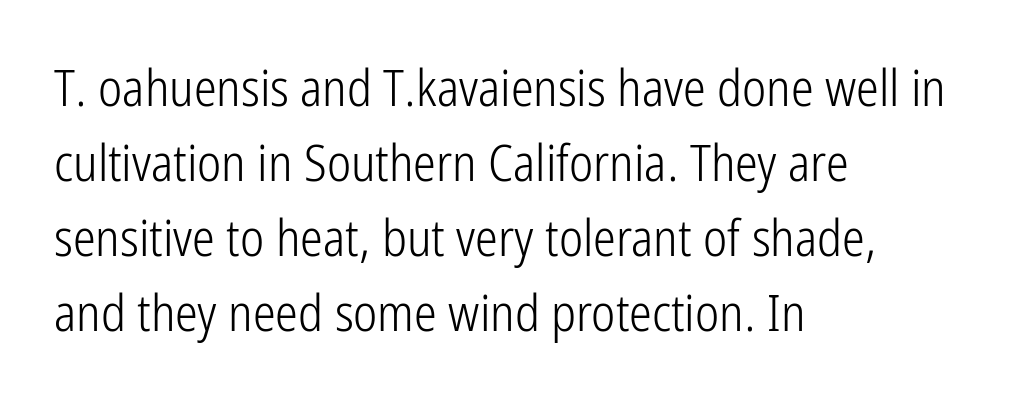
Q: Is the text bold? A: No.
Q: Is the text italic (slanted)? A: No, it is upright.
Q: Is the typeface a serif or a sans-serif typeface? A: Sans-serif.
Q: Is the text underlined? A: No.
Q: How is the paragraph aligned? A: Left-aligned.
Q: Is the spacing between letters normal or unusually wide? A: Normal.
Q: Is the spacing between lines tight, normal or loose? A: Normal.
Q: Width (condensed, normal, or wide)? A: Condensed.
Q: Stroke contrast? A: Low.
Q: x-height? A: Medium.
Q: Monospaced? A: No.
